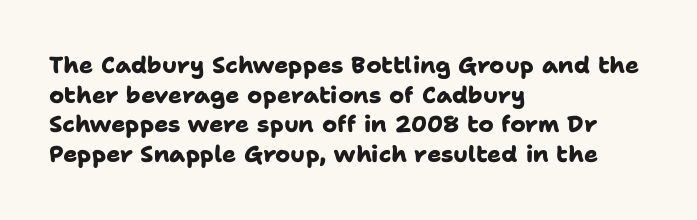
Plain, unruled lines of type. What weight is shown? A full bold with thick strokes. Rows of type keep a routine distance in the vertical direction. Students, note that the glyphs here touch the page at normal intervals. In CSS terms this would be text-align: left.
